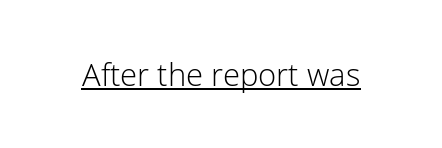
{"serif": "no", "italic": "no", "bold": "no", "weight": "light", "width": "normal", "stroke_contrast": "low", "x_height": "medium", "monospaced": "no", "underline": "yes", "letter_spacing": "normal", "letter_spacing_em": 0.0, "glyph_px": 31}
